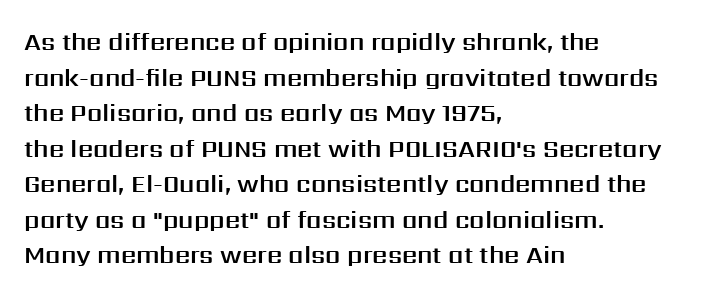
The image shows 24 px text type, upright; set left-aligned, normal line spacing (1.48x), normal letter spacing, not underlined.
